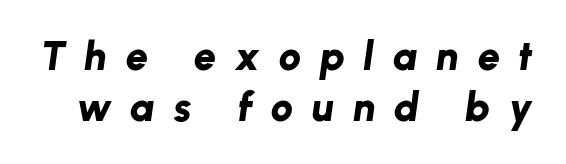
The image shows 40 px bold type, italic (leaning right); set normal line spacing (1.28x), unusually wide letter spacing (+0.46 em), not underlined; low stroke contrast and a medium x-height.
